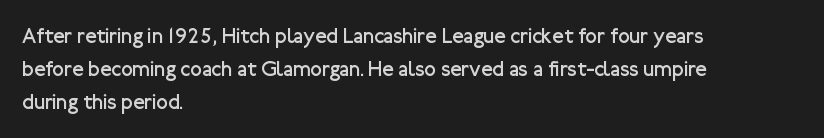
The image shows 21 px text type, upright; set left-aligned, normal line spacing (1.57x), normal letter spacing, not underlined.
